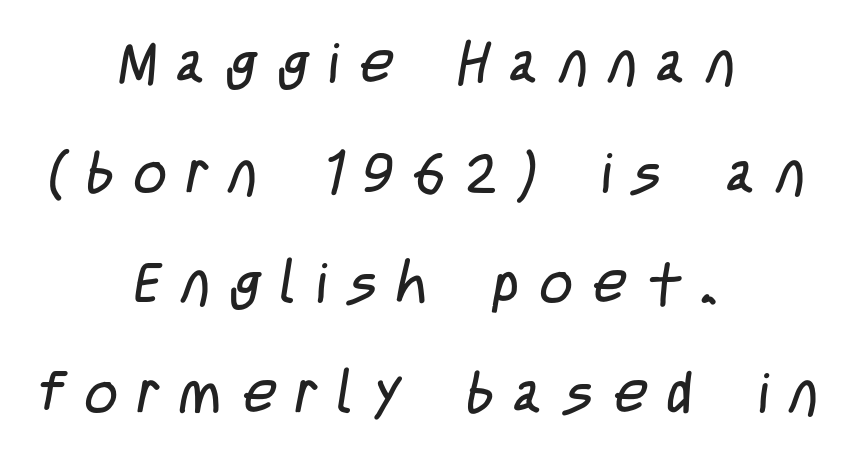
{"serif": "no", "bold": "no", "weight": "regular", "width": "condensed", "stroke_contrast": "low", "x_height": "large", "monospaced": "no", "underline": "no", "align": "center", "line_spacing": "loose", "line_spacing_ratio": 1.93, "letter_spacing": "wide", "letter_spacing_em": 0.36, "glyph_px": 57}
